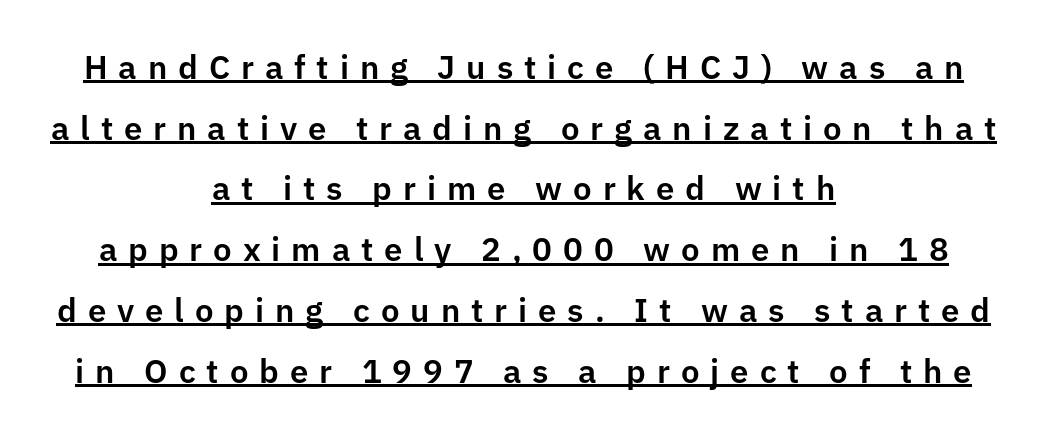
The image shows 33 px sans-serif type, upright; set centered, line spacing 1.84x, unusually wide letter spacing (+0.33 em), underlined; low stroke contrast and a medium x-height.
